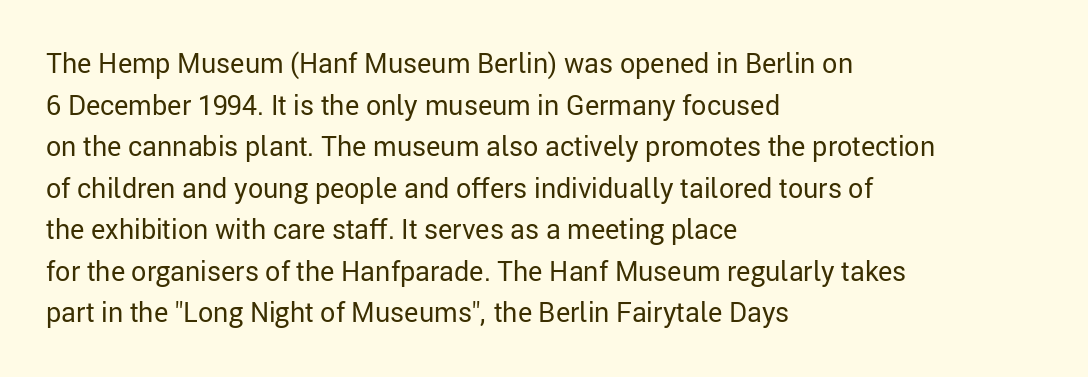
The image shows 27 px text type, upright; set left-aligned, normal line spacing (1.54x), normal letter spacing, not underlined.
